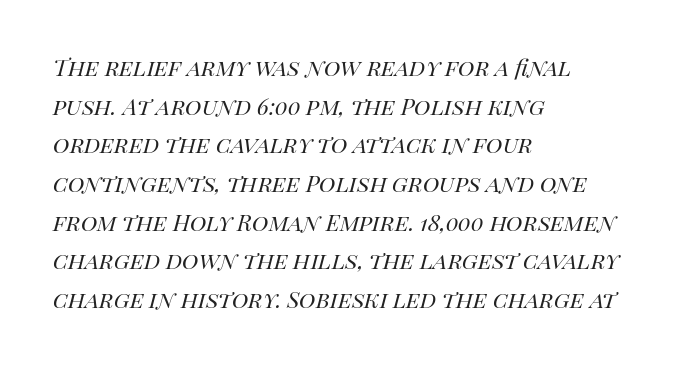
The image shows 28 px regular-weight type, italic (leaning right); set left-aligned, normal line spacing (1.38x), normal letter spacing, not underlined; high stroke contrast and a large x-height.
